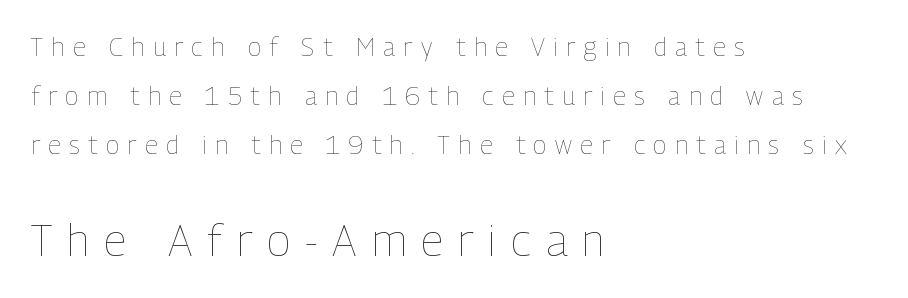
Q: Is the text bold? A: No.
Q: Is the text italic (slanted)? A: No, it is upright.
Q: Is the text underlined? A: No.
Q: How is the paragraph aligned? A: Left-aligned.
Q: Is the spacing between letters normal or unusually wide? A: Unusually wide.
Q: Is the spacing between lines tight, normal or loose? A: Loose.
Q: Which block of text is set in a larger size, the first (top) or the second (bottom)? A: The second (bottom) one.
Q: Width (condensed, normal, or wide)? A: Condensed.
Q: Stroke contrast? A: Low.
Q: x-height? A: Medium.
Q: Monospaced? A: No.
